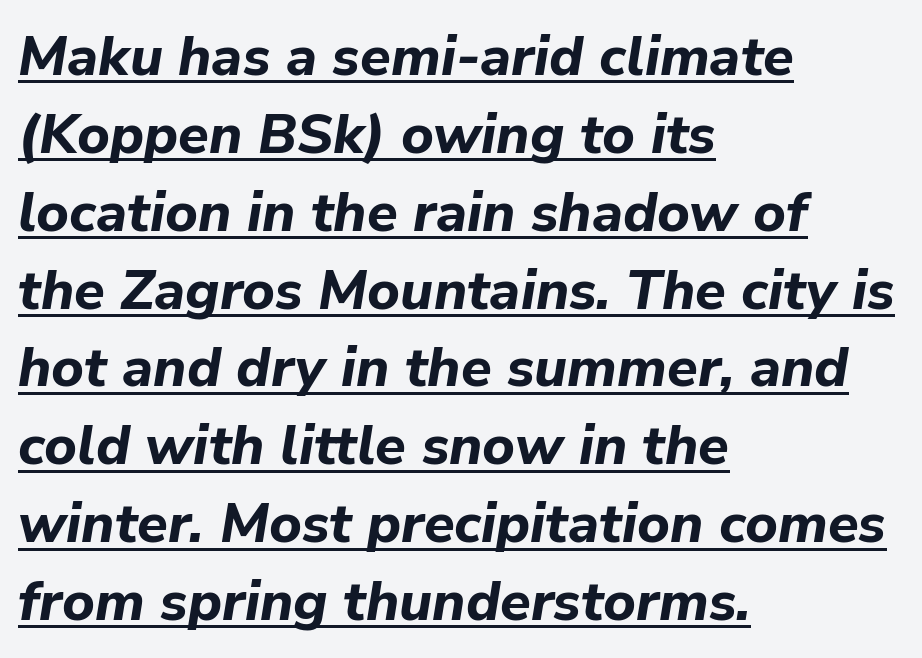
The image shows 56 px bold type, italic (leaning right); set left-aligned, normal line spacing (1.39x), normal letter spacing, underlined; low stroke contrast and a medium x-height.
